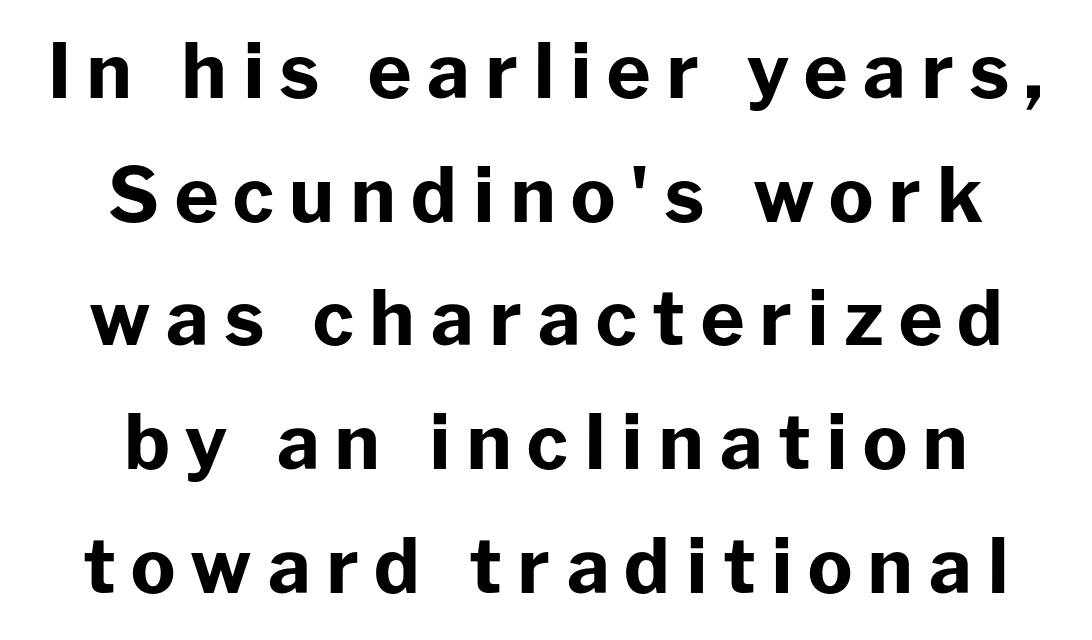
{"serif": "no", "italic": "no", "bold": "yes", "weight": "bold", "width": "normal", "stroke_contrast": "low", "x_height": "medium", "monospaced": "no", "underline": "no", "line_spacing": "normal", "line_spacing_ratio": 1.65, "letter_spacing": "wide", "letter_spacing_em": 0.2, "glyph_px": 75}
